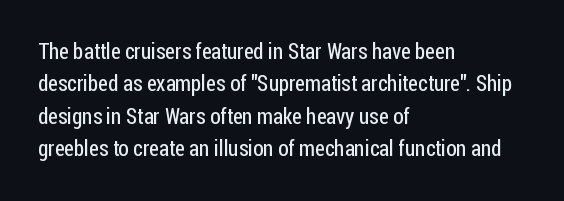
The image shows 22 px text type, upright; set left-aligned, normal line spacing (1.47x), normal letter spacing, not underlined.
